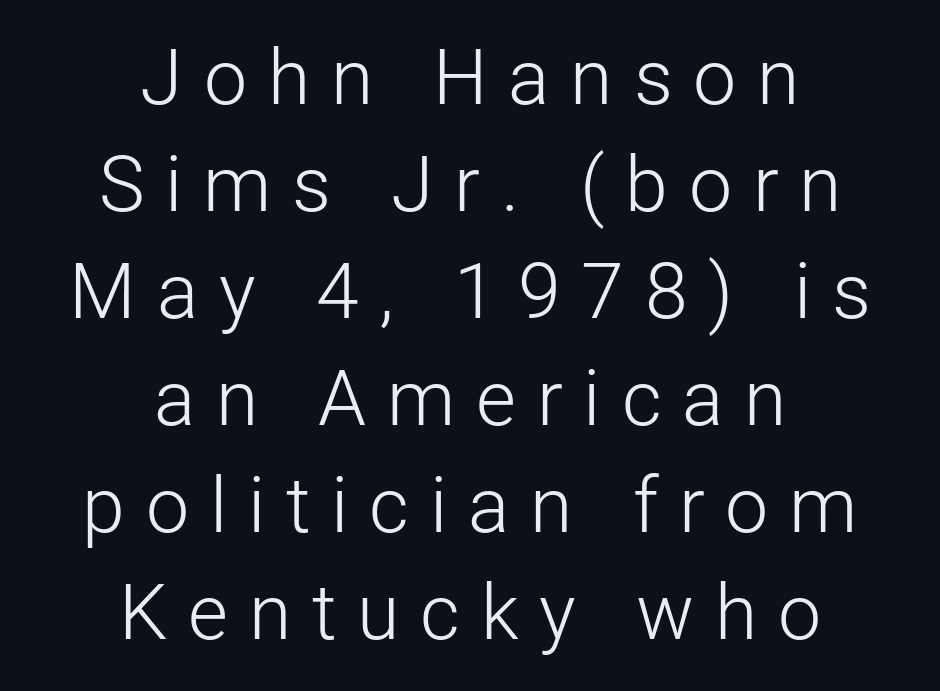
Evenly set lines give the paragraph a standard silhouette. Beneath every word, the page is bare. Think of a printed novel: that variable character pitch is what you see here. Vertical stems look standard width or narrower in stroke.
